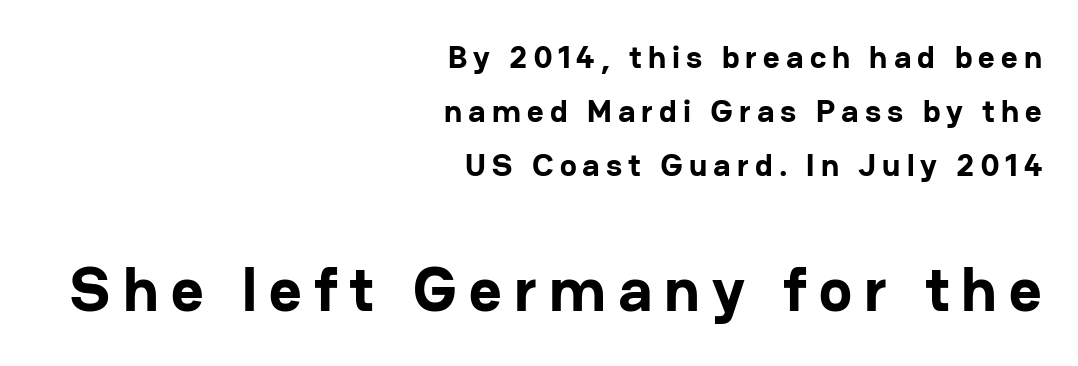
Q: Is the text bold? A: Yes.
Q: Is the text italic (slanted)? A: No, it is upright.
Q: Is the typeface a serif or a sans-serif typeface? A: Sans-serif.
Q: Is the text underlined? A: No.
Q: How is the paragraph aligned? A: Right-aligned.
Q: Is the spacing between lines tight, normal or loose? A: Normal.
Q: Which block of text is set in a larger size, the first (top) or the second (bottom)? A: The second (bottom) one.
Q: Width (condensed, normal, or wide)? A: Normal.
Q: Stroke contrast? A: Low.
Q: x-height? A: Medium.
Q: Monospaced? A: No.
